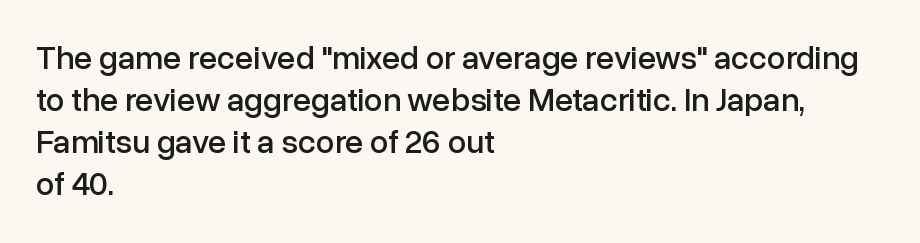
Q: Is the text italic (slanted)? A: No, it is upright.
Q: Is the typeface a serif or a sans-serif typeface? A: Sans-serif.
Q: Is the text underlined? A: No.
Q: How is the paragraph aligned? A: Left-aligned.
Q: Is the spacing between letters normal or unusually wide? A: Normal.
Q: Is the spacing between lines tight, normal or loose? A: Normal.
Q: Width (condensed, normal, or wide)? A: Normal.
Q: Stroke contrast? A: Low.
Q: x-height? A: Medium.
Q: Monospaced? A: No.
